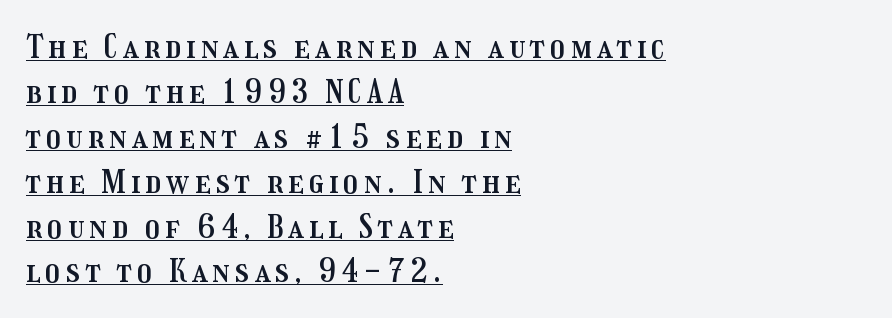
The leading is moderate, giving the passage an even texture. Character widths vary here, with narrow letters taking less room than wide ones. Like a heading marked for emphasis, these lines bear an underscore. Layout note: lines flush left. Tall strokes in this sample are plumb rather than angled.
